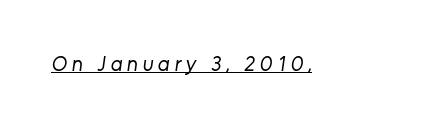
The type is letterspaced generously, with wide tracking. Stems here are at most as thick as an everyday book face. Notice how a bar underscores the lettering throughout.
